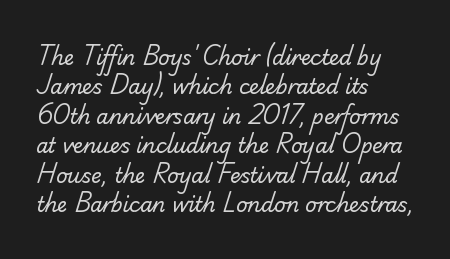
Is this a heavy cut? Hardly; it is regular or lighter. Notice how descenders clear the ascenders below comfortably — that's standard leading. Between one letter and the next there's only the usual sliver of space. The zone under the glyphs is completely vacant.
